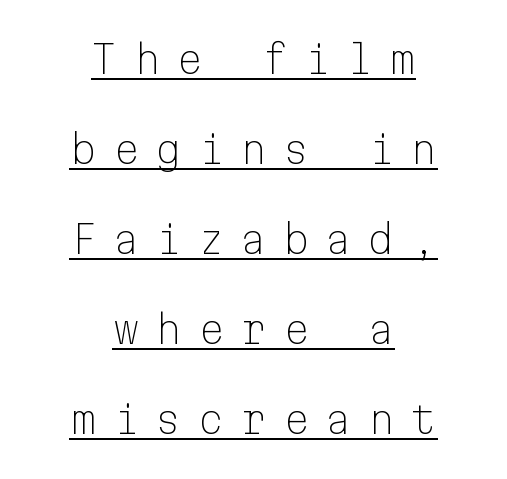
The image shows 38 px light sans-serif type, upright, monospaced; set centered, loose line spacing (2.37x), unusually wide letter spacing (+0.42 em), underlined; low stroke contrast and a medium x-height.
